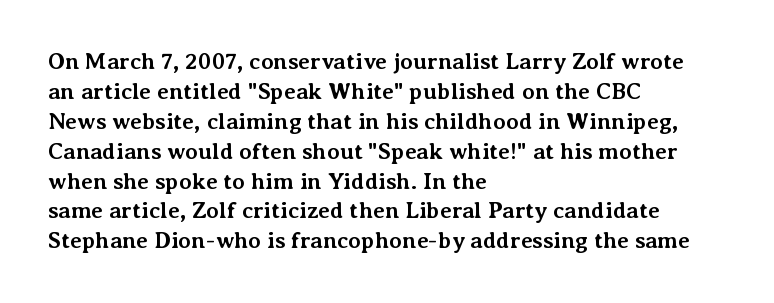
Q: Is the text bold? A: Yes.
Q: Is the text italic (slanted)? A: No, it is upright.
Q: Is the text underlined? A: No.
Q: How is the paragraph aligned? A: Left-aligned.
Q: Is the spacing between letters normal or unusually wide? A: Normal.
Q: Is the spacing between lines tight, normal or loose? A: Normal.
